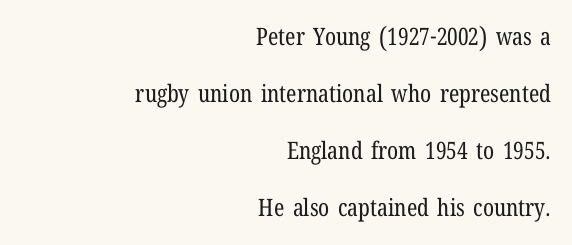
The image shows 24 px text type, upright; set right-aligned, loose line spacing (2.37x), normal letter spacing, not underlined.
